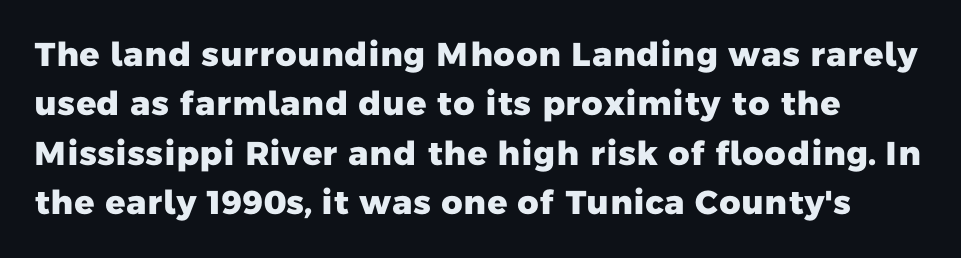
The image shows 33 px heavy sans-serif type; set normal line spacing (1.5x), normal letter spacing, not underlined; low stroke contrast and a medium x-height.
